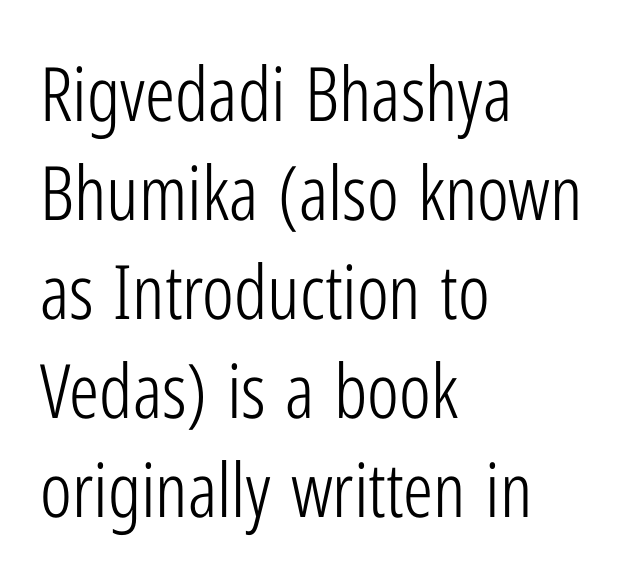
Q: Is the text bold? A: No.
Q: Is the text italic (slanted)? A: No, it is upright.
Q: Is the typeface a serif or a sans-serif typeface? A: Sans-serif.
Q: Is the text underlined? A: No.
Q: How is the paragraph aligned? A: Left-aligned.
Q: Is the spacing between letters normal or unusually wide? A: Normal.
Q: Is the spacing between lines tight, normal or loose? A: Normal.
Q: Width (condensed, normal, or wide)? A: Condensed.
Q: Stroke contrast? A: Low.
Q: x-height? A: Medium.
Q: Monospaced? A: No.
